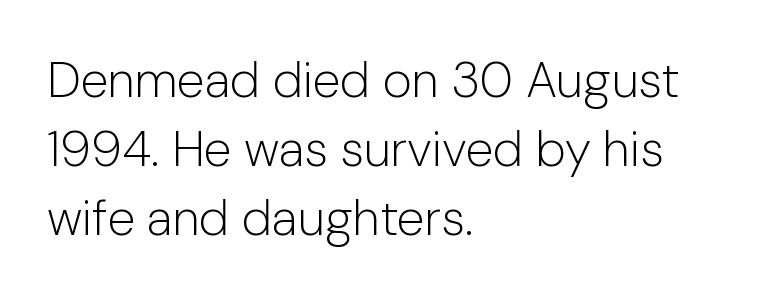
Q: Is the text bold? A: No.
Q: Is the text italic (slanted)? A: No, it is upright.
Q: Is the typeface a serif or a sans-serif typeface? A: Sans-serif.
Q: Is the text underlined? A: No.
Q: How is the paragraph aligned? A: Left-aligned.
Q: Is the spacing between letters normal or unusually wide? A: Normal.
Q: Is the spacing between lines tight, normal or loose? A: Normal.
Q: Width (condensed, normal, or wide)? A: Normal.
Q: Stroke contrast? A: Low.
Q: x-height? A: Medium.
Q: Monospaced? A: No.
